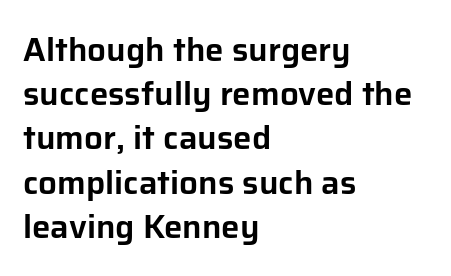
Q: Is the text italic (slanted)? A: No, it is upright.
Q: Is the typeface a serif or a sans-serif typeface? A: Sans-serif.
Q: Is the text underlined? A: No.
Q: How is the paragraph aligned? A: Left-aligned.
Q: Is the spacing between letters normal or unusually wide? A: Normal.
Q: Is the spacing between lines tight, normal or loose? A: Normal.
Q: Width (condensed, normal, or wide)? A: Normal.
Q: Stroke contrast? A: Low.
Q: x-height? A: Medium.
Q: Monospaced? A: No.
